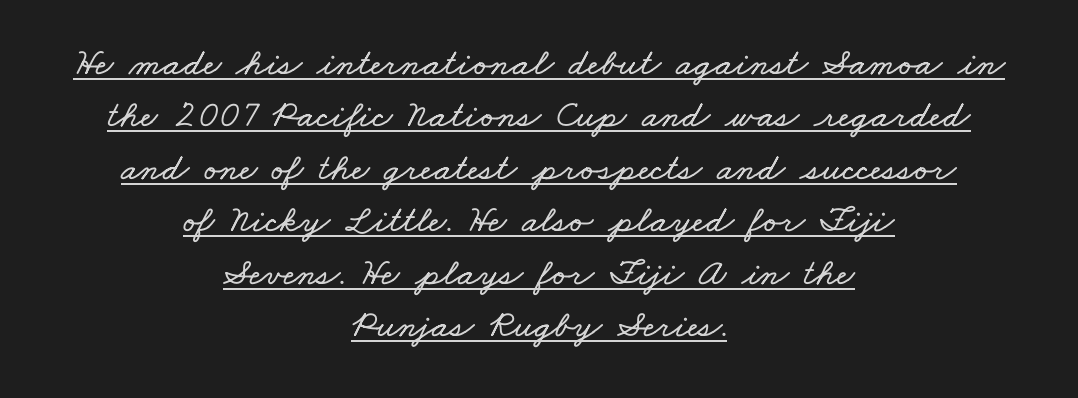
Q: Is the text underlined? A: Yes.
Q: How is the paragraph aligned? A: Centered.
Q: Is the spacing between letters normal or unusually wide? A: Normal.
Q: Is the spacing between lines tight, normal or loose? A: Normal.
Q: Width (condensed, normal, or wide)? A: Wide.
Q: Stroke contrast? A: Low.
Q: x-height? A: Small.
Q: Monospaced? A: No.
